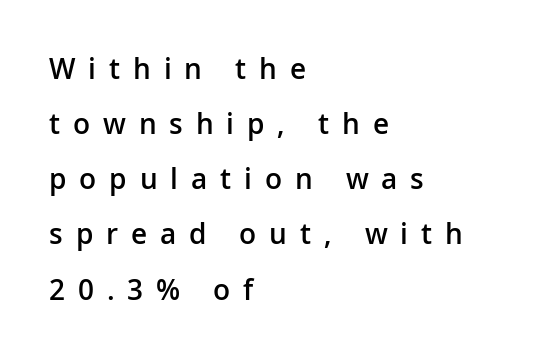
{"serif": "no", "italic": "no", "bold": "semi", "weight": "semibold", "width": "normal", "stroke_contrast": "low", "x_height": "medium", "monospaced": "no", "underline": "no", "align": "left", "line_spacing": "loose", "line_spacing_ratio": 1.97, "letter_spacing": "wide", "letter_spacing_em": 0.46, "glyph_px": 28}
